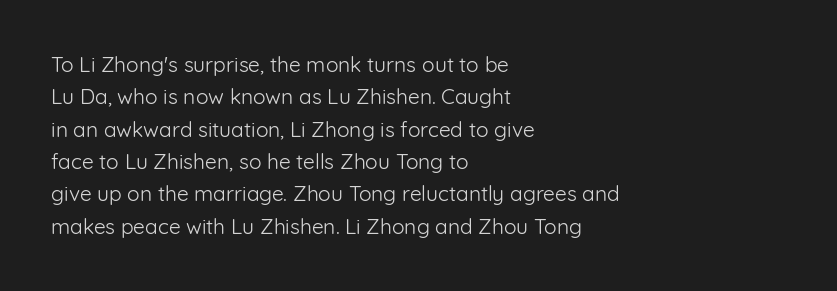
The image shows 21 px text type, upright; set left-aligned, normal line spacing (1.54x), normal letter spacing, not underlined.
